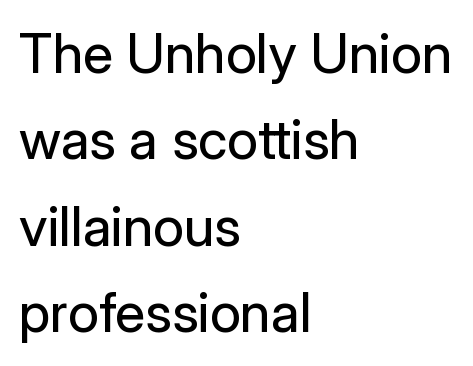
Each line starts at the same left margin while the right side varies. The glyphs are unaccompanied by any horizontal stroke below them. Rows of type keep a routine distance in the vertical direction. Serif or sans? Sans — the stroke terminals are bare.
